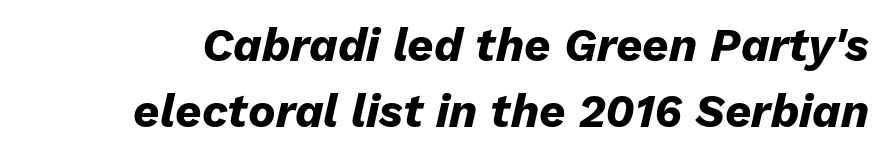
{"italic": "yes", "lean": "right", "slant_degrees": 13, "bold": "yes", "weight": "heavy", "width": "normal", "stroke_contrast": "low", "x_height": "medium", "monospaced": "no", "underline": "no", "line_spacing": "normal", "line_spacing_ratio": 1.43, "letter_spacing": "normal", "letter_spacing_em": 0.0, "glyph_px": 46}
